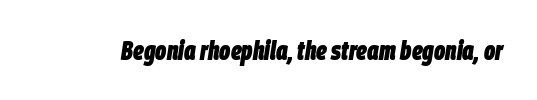
Emphasis-style slanted type is in use. The letterforms sit shoulder to shoulder at normal distance. The typesetting leans heavy: a genuine bold. Words float on clear page, feet unadorned.
